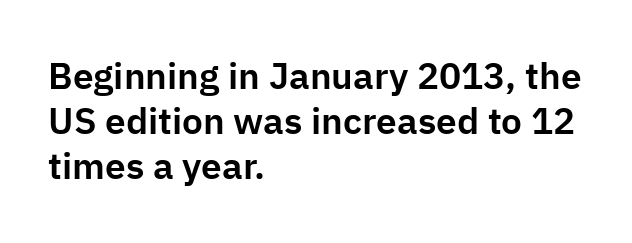
The image shows 37 px sans-serif type, upright; set left-aligned, line spacing 1.21x, normal letter spacing, not underlined; low stroke contrast and a medium x-height.
